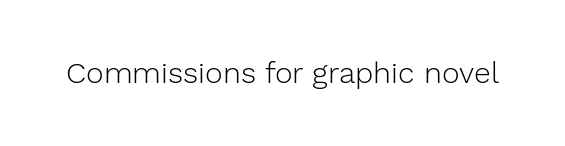
The image shows 30 px light sans-serif type, upright; set normal letter spacing, not underlined; low stroke contrast and a medium x-height.
